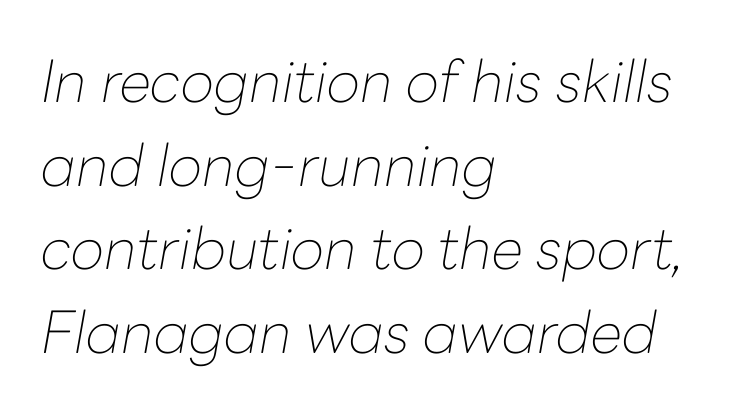
Slanted lettering throughout. You could not count columns in this text — the font is proportionally spaced. All the whitespace from short lines collects on the right. Is the type heavy? It reads as light-to-regular instead.
